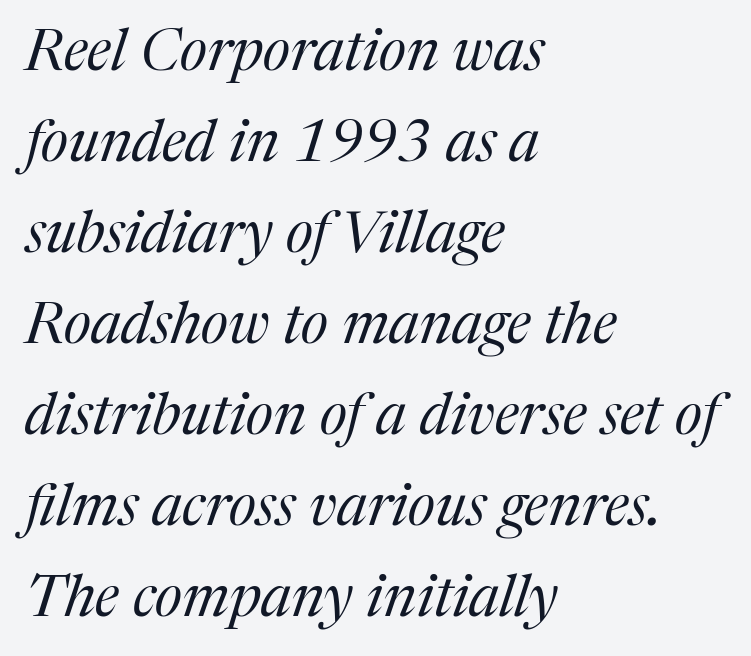
A typesetter would call this leading conventional body-copy spacing. This sample uses plain, unmodified letter spacing. Does the lettering tilt? It does — this is italic. The letterforms sit at book weight or below. The passage is arranged the way most books set body copy — flush left.
